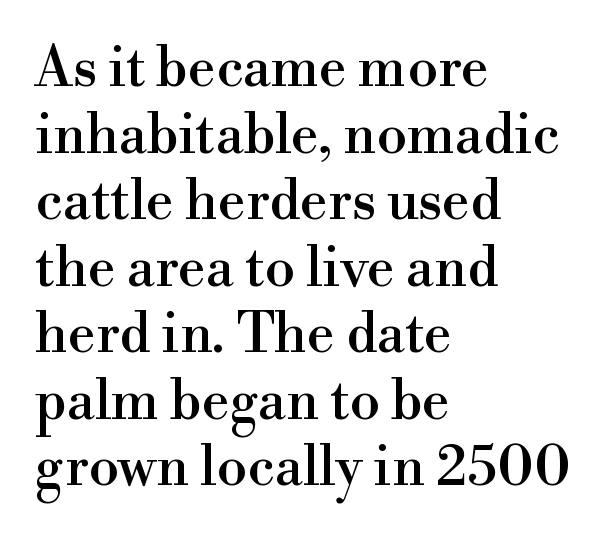
Italic: no, the glyphs are upright roman. Nobody drew a line under any word here. Little horizontal feet cap the strokes, marking this as serif type. Tracking here is standard; glyphs follow each other at the usual distance.
